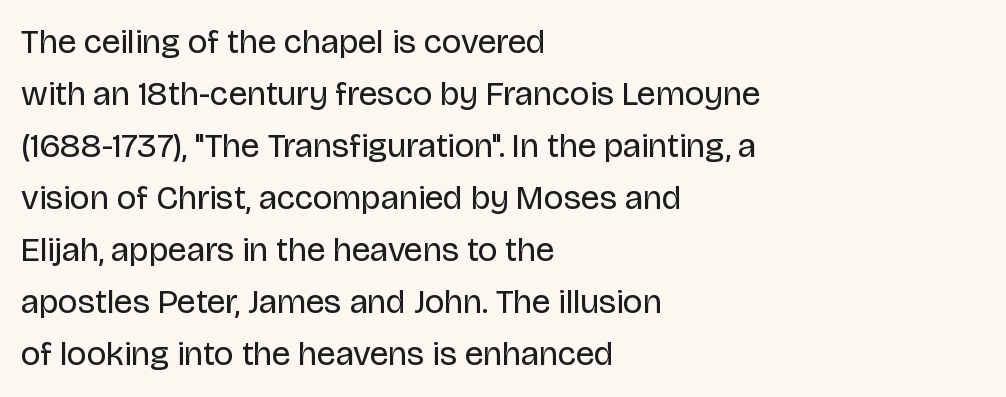
{"serif": "no", "italic": "no", "bold": "no", "weight": "regular", "width": "normal", "stroke_contrast": "low", "x_height": "large", "monospaced": "no", "underline": "no", "align": "left", "line_spacing": "normal", "line_spacing_ratio": 1.53, "letter_spacing": "normal", "letter_spacing_em": 0.0, "glyph_px": 34}
